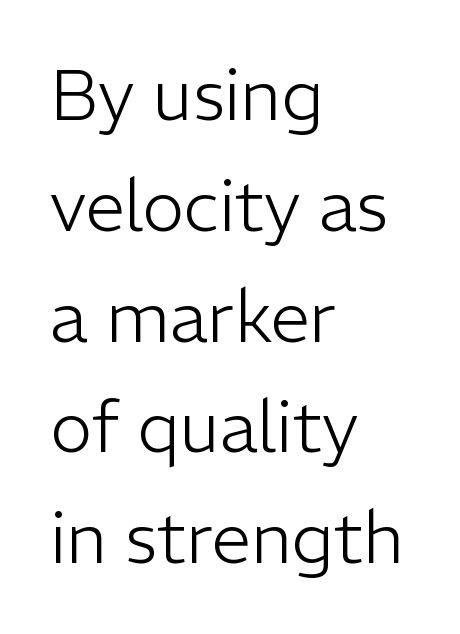
The image shows 71 px light sans-serif type, upright; set left-aligned, normal line spacing (1.56x), normal letter spacing, not underlined; low stroke contrast and a medium x-height.
